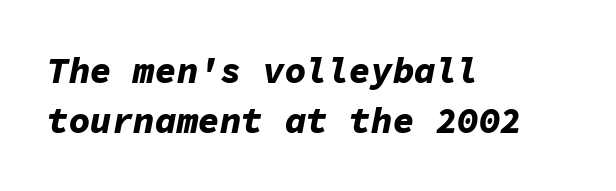
{"italic": "yes", "lean": "right", "slant_degrees": 11, "bold": "yes", "weight": "bold", "width": "normal", "stroke_contrast": "low", "x_height": "medium", "monospaced": "yes", "underline": "no", "align": "left", "line_spacing": "normal", "line_spacing_ratio": 1.39, "letter_spacing": "normal", "letter_spacing_em": 0.0, "glyph_px": 36}
